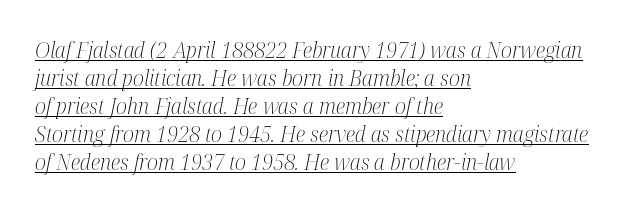
Notice how the stems are inclined rather than vertical — that's the hallmark of italics. Inter-character spacing is left at the font's built-in metrics. Students, observe: this is what conventionally led text looks like. Each line of the rendering has a horizontal stroke beneath the glyphs. The cut favours lightness, reaching ordinary text weight at its darkest.
